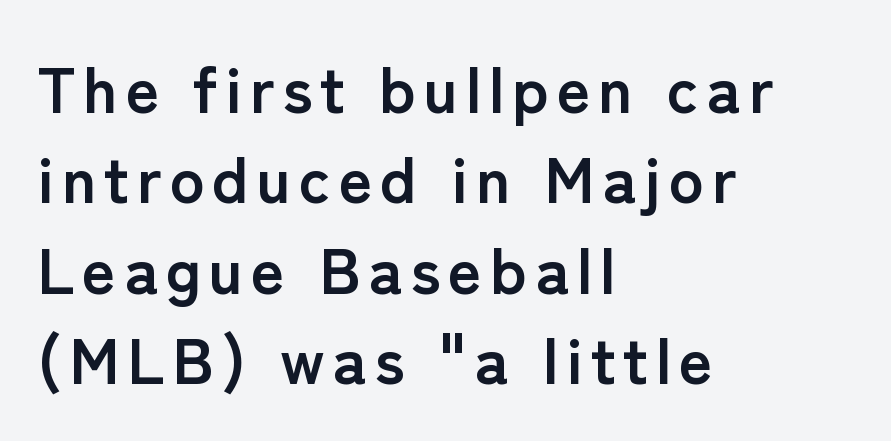
{"serif": "no", "italic": "no", "bold": "yes", "weight": "semibold", "width": "normal", "stroke_contrast": "low", "x_height": "medium", "monospaced": "no", "underline": "no", "align": "left", "line_spacing": "normal", "line_spacing_ratio": 1.39, "glyph_px": 65}
